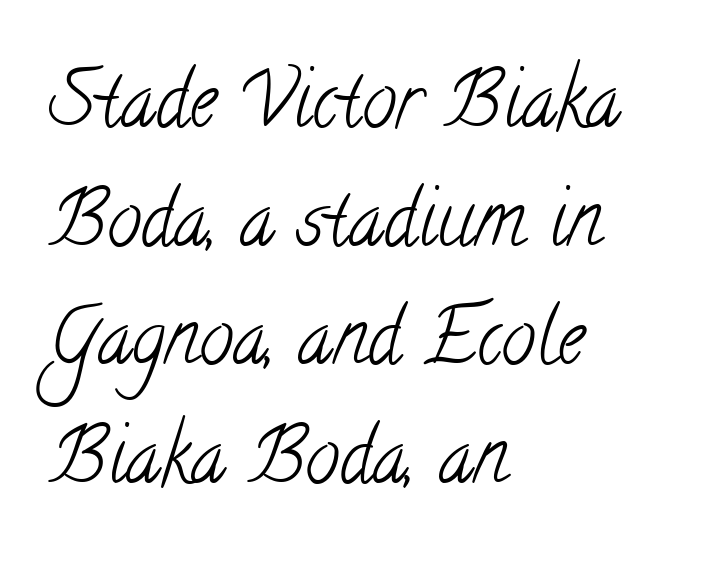
The image shows 77 px light, condensed serif type; set left-aligned, normal line spacing (1.54x), normal letter spacing, not underlined; low stroke contrast and a small x-height.
